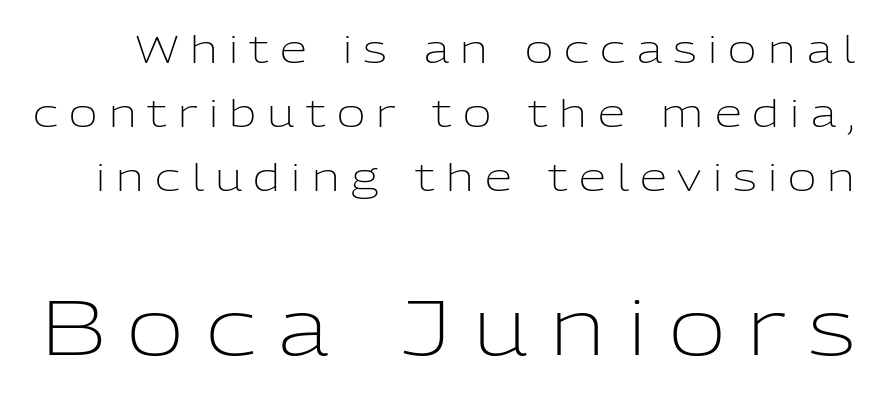
Leading matches the norm, producing a regular column. Decoration check: the copy has no underline. Which chunk is bigger? The second one — the bottom block dwarfs the top. Note the varied advance widths — an 'i' is clearly narrower than an 'm'. This reads as an unemphasized weight, regular at the heaviest.
